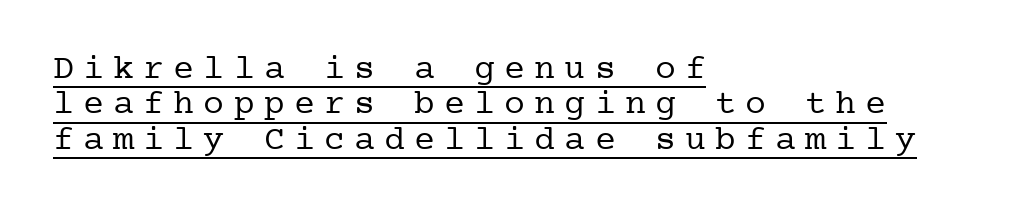
Words appear elongated and porous because spacing is wide. Observe the serifs anchoring each vertical stroke in this sample. The line-height multiplier appears low, near solid setting. The rendering uses the underline text-decoration. Heaviness? Minimal to ordinary, like unemphasized prose. Every row of glyphs begins at an identical x-position on the left.
